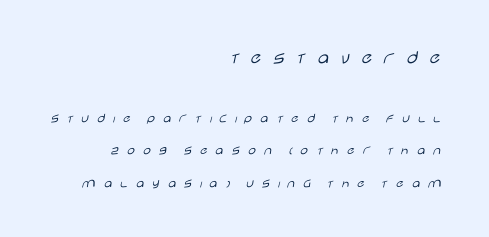
The image shows 20 px text type; set right-aligned, loose line spacing (2.33x), unusually wide letter spacing (+0.45 em), not underlined; the first (top) block is 1.43x larger.
